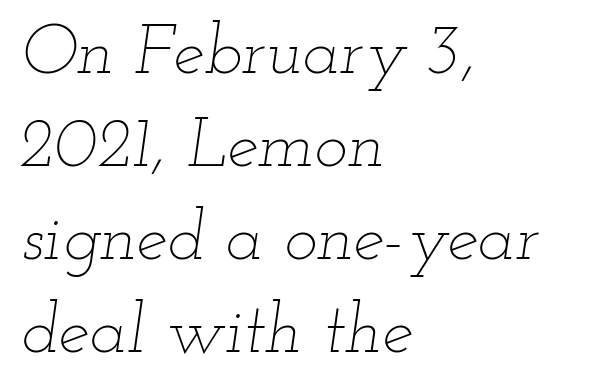
Q: Is the text bold? A: No.
Q: Is the text italic (slanted)? A: Yes, it leans right by about 12 degrees.
Q: Is the text underlined? A: No.
Q: How is the paragraph aligned? A: Left-aligned.
Q: Is the spacing between letters normal or unusually wide? A: Normal.
Q: Is the spacing between lines tight, normal or loose? A: Normal.
Q: Width (condensed, normal, or wide)? A: Wide.
Q: Stroke contrast? A: Low.
Q: x-height? A: Small.
Q: Monospaced? A: No.
